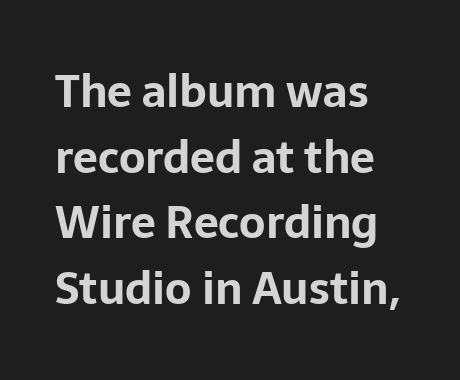
Q: Is the text bold? A: Yes.
Q: Is the text italic (slanted)? A: No, it is upright.
Q: Is the typeface a serif or a sans-serif typeface? A: Sans-serif.
Q: Is the text underlined? A: No.
Q: How is the paragraph aligned? A: Left-aligned.
Q: Is the spacing between letters normal or unusually wide? A: Normal.
Q: Is the spacing between lines tight, normal or loose? A: Normal.
Q: Width (condensed, normal, or wide)? A: Normal.
Q: Stroke contrast? A: Low.
Q: x-height? A: Medium.
Q: Monospaced? A: No.
